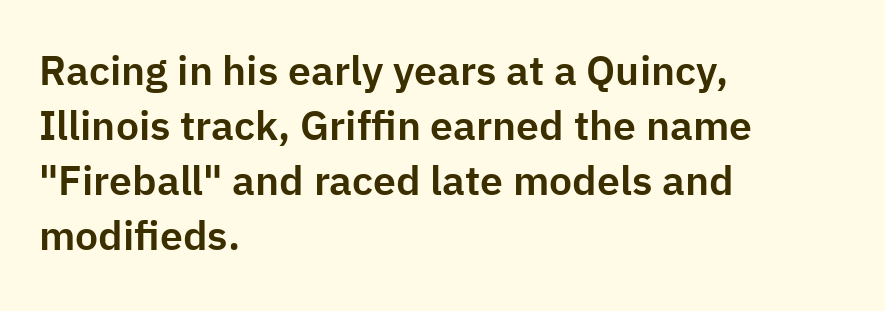
{"serif": "no", "italic": "no", "width": "normal", "stroke_contrast": "low", "x_height": "medium", "monospaced": "no", "underline": "no", "align": "left", "line_spacing": "normal", "line_spacing_ratio": 1.34, "letter_spacing": "normal", "letter_spacing_em": 0.0, "glyph_px": 41}
